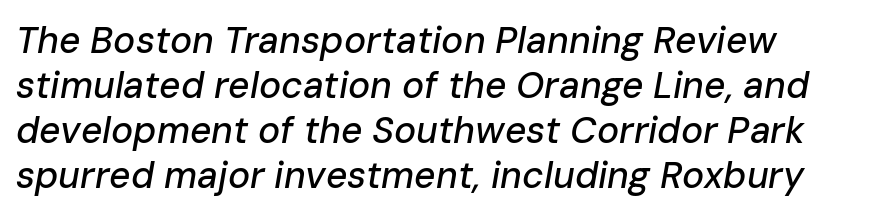
This rendering leaves character spacing at its baseline value. Notice how the stems are inclined rather than vertical — that's the hallmark of italics. Anything drawn beneath the words? Only blank space. You could not count columns in this text — the font is proportionally spaced.
